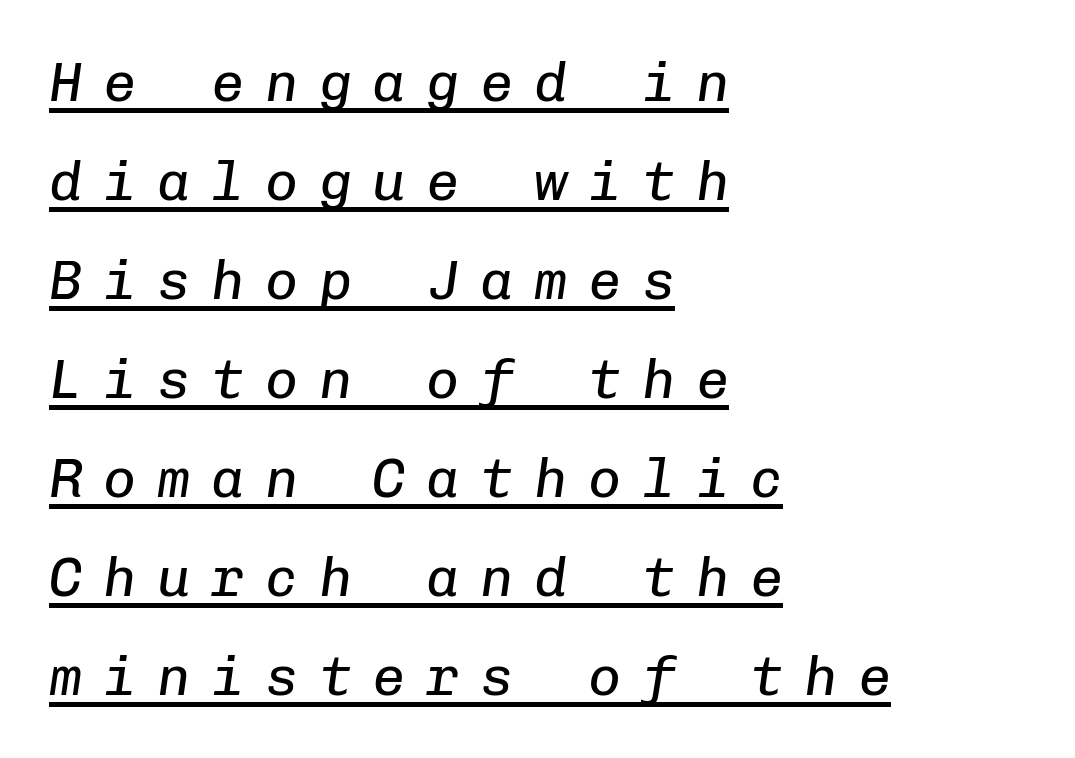
In terms of posture, this sample is oblique. Students, note that the glyphs here are deliberately spaced far apart. Monospaced: the letters line up in strict vertical columns. Vertical stems look standard width or narrower in stroke. Caption: multi-line text, flush left, ragged right.
